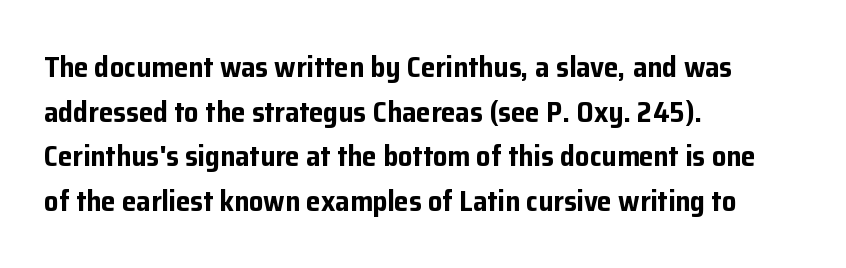
{"serif": "no", "italic": "no", "bold": "yes", "weight": "bold", "width": "normal", "stroke_contrast": "low", "x_height": "medium", "monospaced": "no", "underline": "no", "align": "left", "line_spacing": "normal", "line_spacing_ratio": 1.54, "letter_spacing": "normal", "letter_spacing_em": 0.0, "glyph_px": 29}
